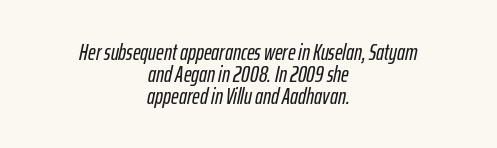
There's an unmistakable incline to the writing here. A bare baseline throughout the passage. The space between consecutive lines is stingy. These lines stack symmetrically, like a column narrowing and widening about its center. Honestly, the letter spacing is just normal — you wouldn't notice it.
